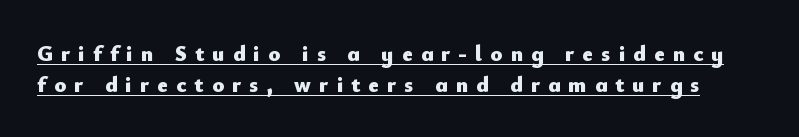
{"italic": "no", "bold": "yes", "underline": "yes", "line_spacing": "normal", "line_spacing_ratio": 1.41, "letter_spacing": "wide", "letter_spacing_em": 0.37, "glyph_px": 22}
